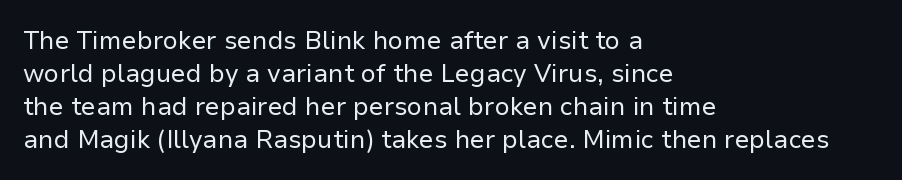
{"italic": "no", "bold": "no", "underline": "no", "align": "left", "line_spacing": "normal", "line_spacing_ratio": 1.32, "letter_spacing": "normal", "letter_spacing_em": 0.0, "glyph_px": 25}
